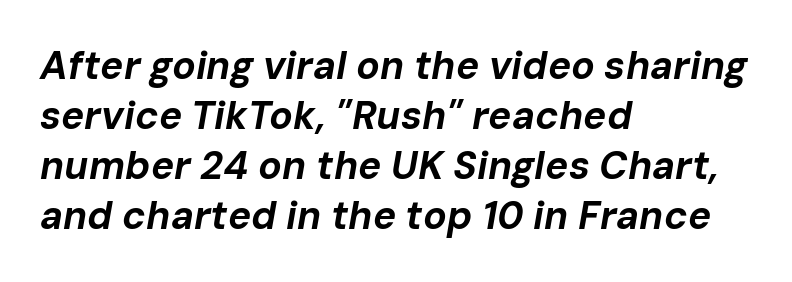
Q: Is the text bold? A: Yes.
Q: Is the text italic (slanted)? A: Yes, it leans right by about 10 degrees.
Q: Is the text underlined? A: No.
Q: How is the paragraph aligned? A: Left-aligned.
Q: Is the spacing between letters normal or unusually wide? A: Normal.
Q: Is the spacing between lines tight, normal or loose? A: Normal.
Q: Width (condensed, normal, or wide)? A: Normal.
Q: Stroke contrast? A: Low.
Q: x-height? A: Medium.
Q: Monospaced? A: No.
